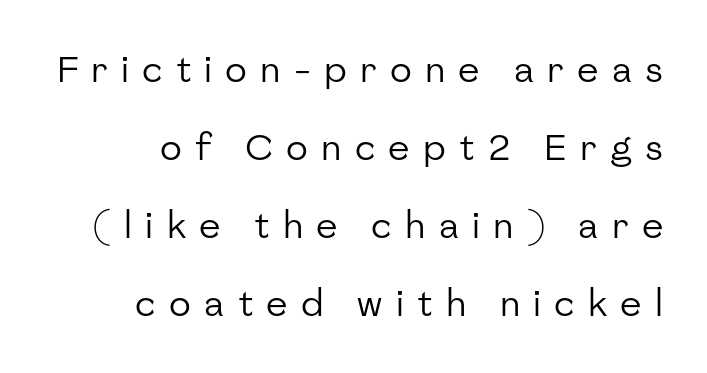
{"serif": "no", "italic": "no", "bold": "no", "weight": "regular", "width": "normal", "stroke_contrast": "low", "x_height": "medium", "monospaced": "no", "underline": "no", "line_spacing": "loose", "line_spacing_ratio": 2.17, "letter_spacing": "wide", "letter_spacing_em": 0.37, "glyph_px": 36}
